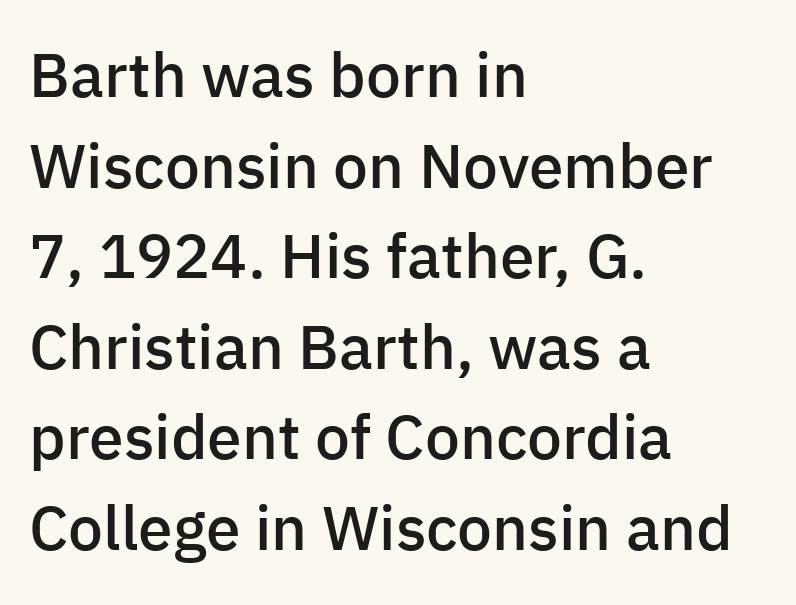
The face used here is rendered with its standard letterfit. A classic flush-left, rag-right setting is used for this passage. Style check: upright. Firm but not heavy-handed strokes: this text is semibold. Regular leading. Do the characters align in a grid? No, the font is proportional.
